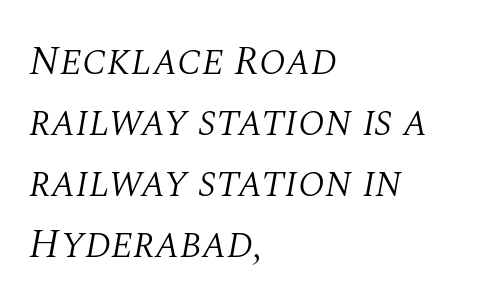
{"serif": "yes", "italic": "yes", "lean": "right", "slant_degrees": 10, "bold": "no", "weight": "light", "width": "normal", "stroke_contrast": "medium", "x_height": "large", "monospaced": "no", "underline": "no", "align": "left", "line_spacing": "normal", "line_spacing_ratio": 1.45, "letter_spacing": "normal", "letter_spacing_em": 0.0, "glyph_px": 42}
